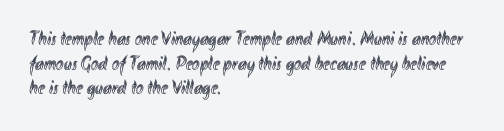
{"underline": "no", "align": "left", "line_spacing_ratio": 1.23, "letter_spacing": "normal", "letter_spacing_em": 0.0, "glyph_px": 20}
